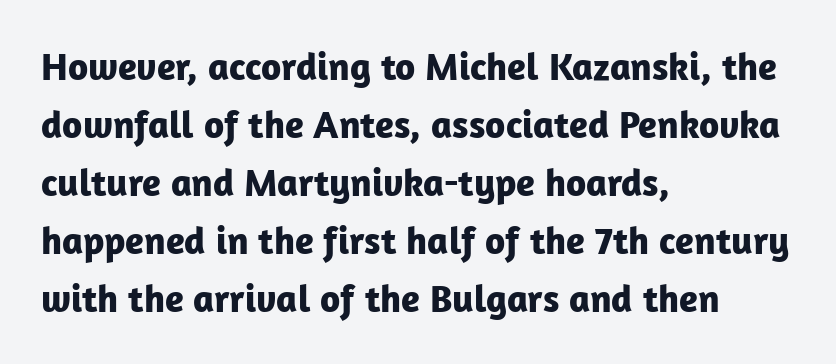
The image shows 39 px bold sans-serif type, upright; set left-aligned, normal line spacing (1.49x), normal letter spacing, not underlined; low stroke contrast and a medium x-height.
